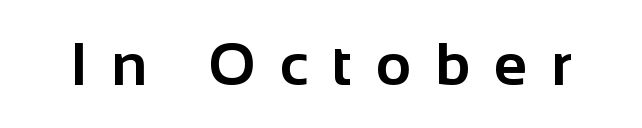
{"serif": "no", "italic": "no", "bold": "yes", "weight": "bold", "width": "normal", "stroke_contrast": "low", "x_height": "medium", "monospaced": "no", "underline": "no", "letter_spacing": "wide", "letter_spacing_em": 0.39, "glyph_px": 61}
